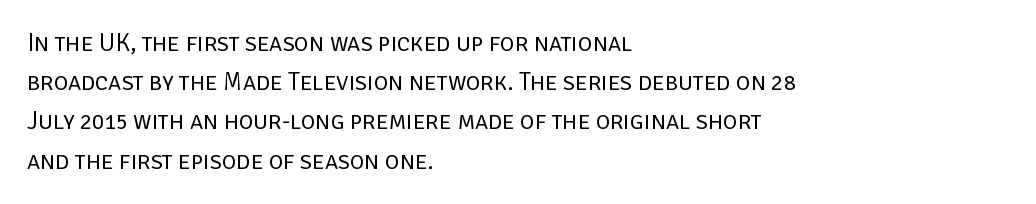
Q: Is the text bold? A: No.
Q: Is the text italic (slanted)? A: No, it is upright.
Q: Is the text underlined? A: No.
Q: How is the paragraph aligned? A: Left-aligned.
Q: Is the spacing between letters normal or unusually wide? A: Normal.
Q: Is the spacing between lines tight, normal or loose? A: Normal.
